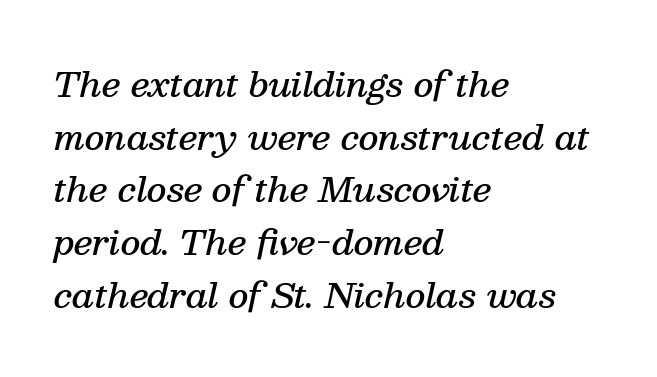
{"serif": "yes", "italic": "yes", "lean": "right", "slant_degrees": 13, "bold": "semi", "weight": "semibold", "width": "normal", "stroke_contrast": "medium", "x_height": "medium", "monospaced": "no", "underline": "no", "align": "left", "line_spacing": "normal", "line_spacing_ratio": 1.55, "letter_spacing": "normal", "letter_spacing_em": 0.0, "glyph_px": 34}
